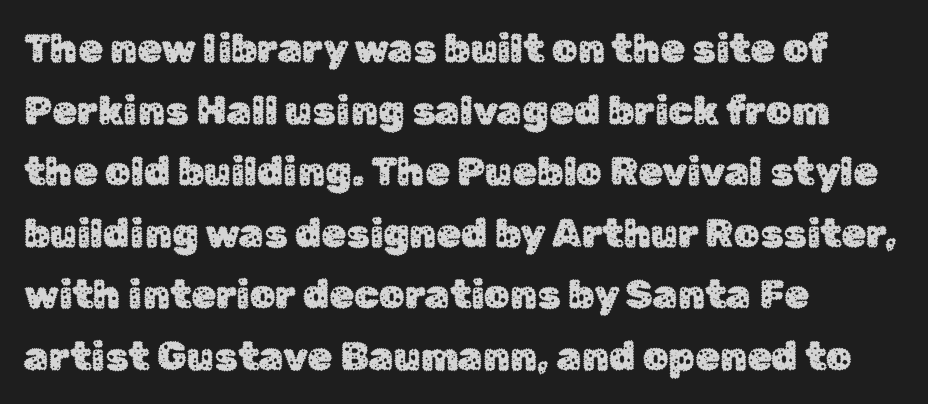
Visually the block forms a straight wall on the left and a jagged coastline on the right. Examine the stroke ends and you'll find no serifs. Underlining? Definitely not there. The face used here is rendered with its standard letterfit. Think of a printed novel: that variable character pitch is what you see here.
